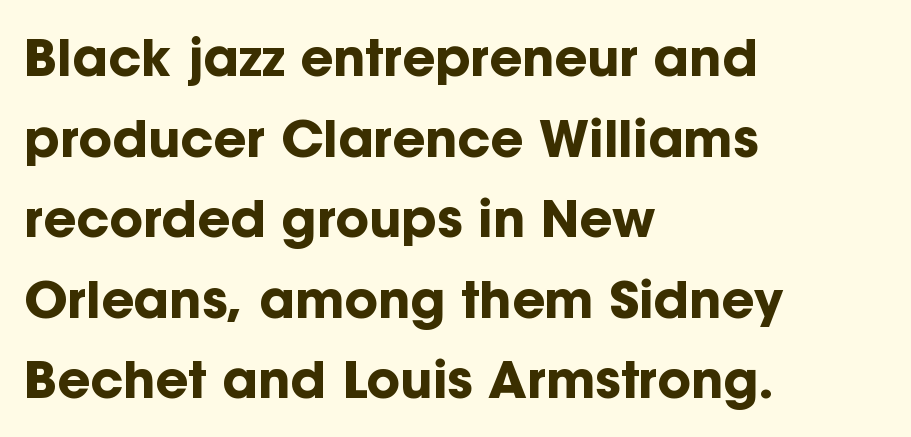
Q: Is the text bold? A: Yes.
Q: Is the text italic (slanted)? A: No, it is upright.
Q: Is the typeface a serif or a sans-serif typeface? A: Sans-serif.
Q: Is the text underlined? A: No.
Q: How is the paragraph aligned? A: Left-aligned.
Q: Is the spacing between letters normal or unusually wide? A: Normal.
Q: Is the spacing between lines tight, normal or loose? A: Normal.
Q: Width (condensed, normal, or wide)? A: Normal.
Q: Stroke contrast? A: Low.
Q: x-height? A: Medium.
Q: Monospaced? A: No.
